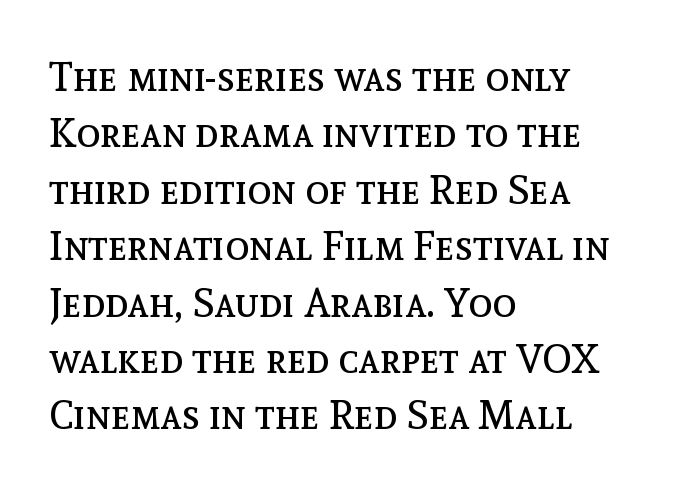
The rendering keeps characters at their native spacing. What's the leading like? Ordinary, nothing unusual. Has an underline been added? It has not. Spacing verdict: proportional, widths tailored to each character. The letters stand straight up with perfectly vertical stems. Summary of weight: not heavy and not bold.
